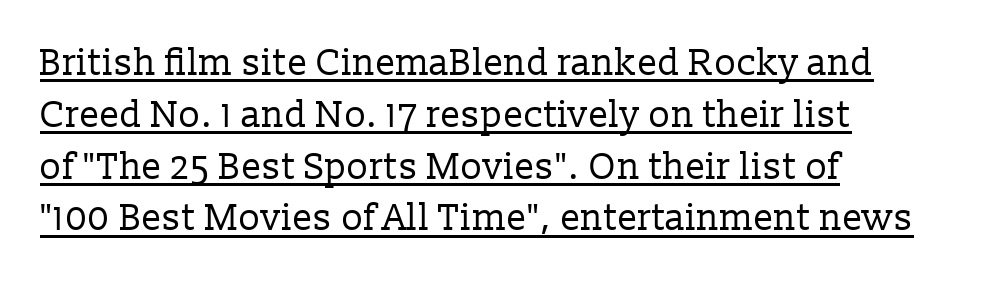
Q: Is the text bold? A: No.
Q: Is the text italic (slanted)? A: No, it is upright.
Q: Is the typeface a serif or a sans-serif typeface? A: Serif.
Q: Is the text underlined? A: Yes.
Q: How is the paragraph aligned? A: Left-aligned.
Q: Is the spacing between letters normal or unusually wide? A: Normal.
Q: Is the spacing between lines tight, normal or loose? A: Normal.
Q: Width (condensed, normal, or wide)? A: Normal.
Q: Stroke contrast? A: Low.
Q: x-height? A: Medium.
Q: Monospaced? A: No.
